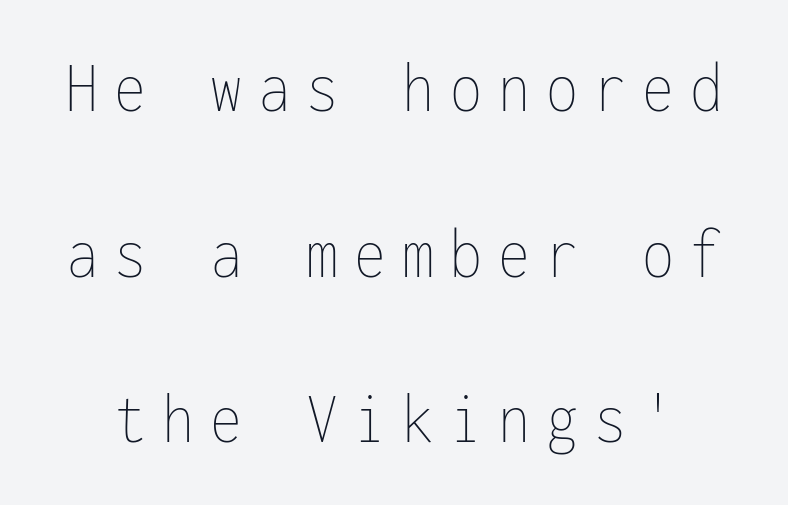
The lettering stays uniformly vertical, giving the passage a roman look. Descenders are the only things crossing below the line. The letterforms stand isolated, each surrounded by extra space. Stems and bowls with no extra thickness — not bold.
